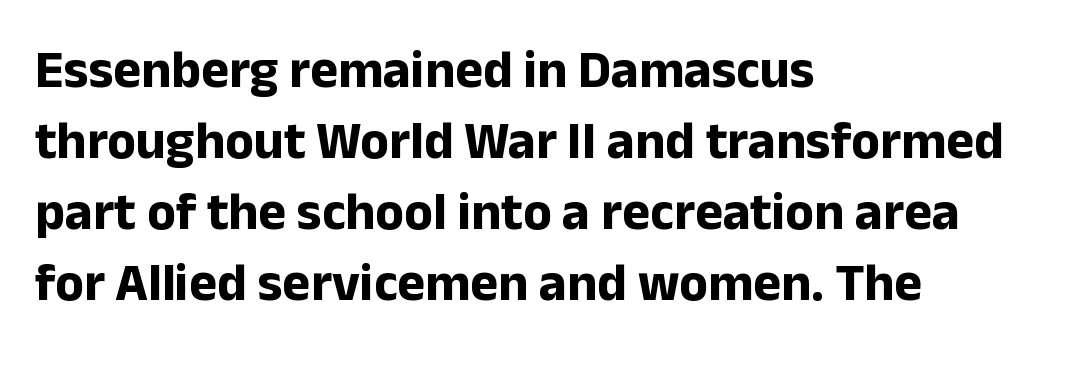
The image shows 53 px bold sans-serif type, upright; set left-aligned, normal line spacing (1.34x), normal letter spacing, not underlined; low stroke contrast and a medium x-height.
